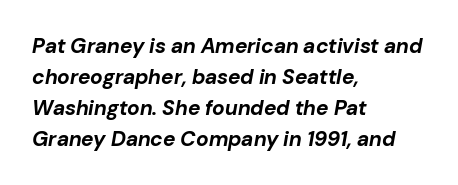
The image shows 21 px bold type, italic (leaning right); set left-aligned, normal line spacing (1.47x), normal letter spacing, not underlined.
